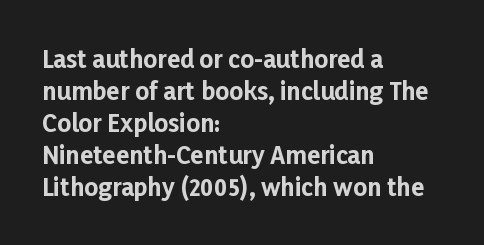
How are the letters spaced? Ordinarily, with no added tracking. Left-aligned paragraph, ragged on the right. The rows are spaced the way most documents space them. The glyphs are unaccompanied by any horizontal stroke below them. Weight check: bold — yes, fully. Ordinary non-slanted type is in use.
